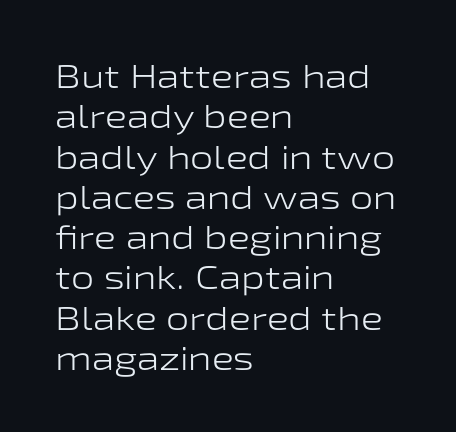
The rendering uses natural spacing where letterforms have individual widths. The typesetter chose a ragged-right arrangement here. Does extra space separate the letters? No, they use regular spacing. Words float on clear page, feet unadorned. The glyphs in this specimen are sans serif.
